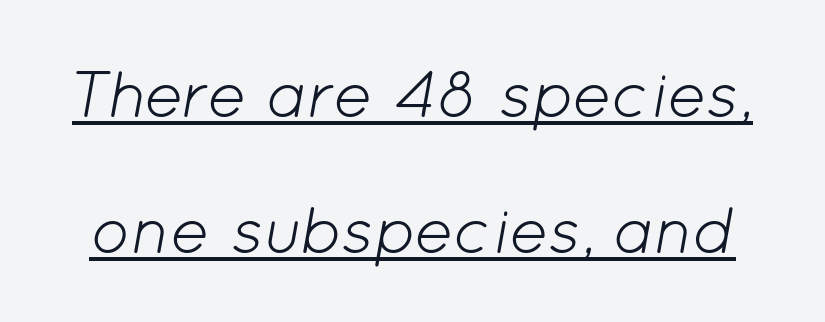
{"italic": "yes", "lean": "right", "slant_degrees": 12, "bold": "no", "weight": "light", "width": "normal", "stroke_contrast": "low", "x_height": "medium", "monospaced": "no", "underline": "yes", "line_spacing": "loose", "line_spacing_ratio": 2.06, "letter_spacing": "normal", "letter_spacing_em": 0.0, "glyph_px": 66}
